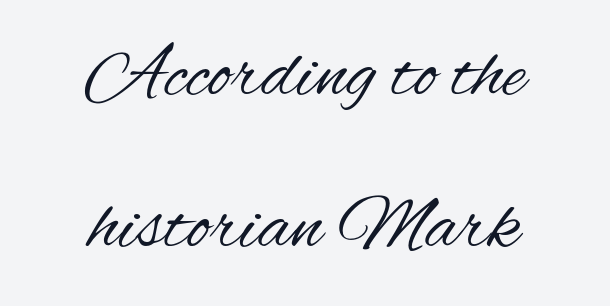
The image shows 78 px regular-weight, condensed sans-serif type; set centered, loose line spacing (1.95x), normal letter spacing, not underlined; medium stroke contrast and a small x-height.
